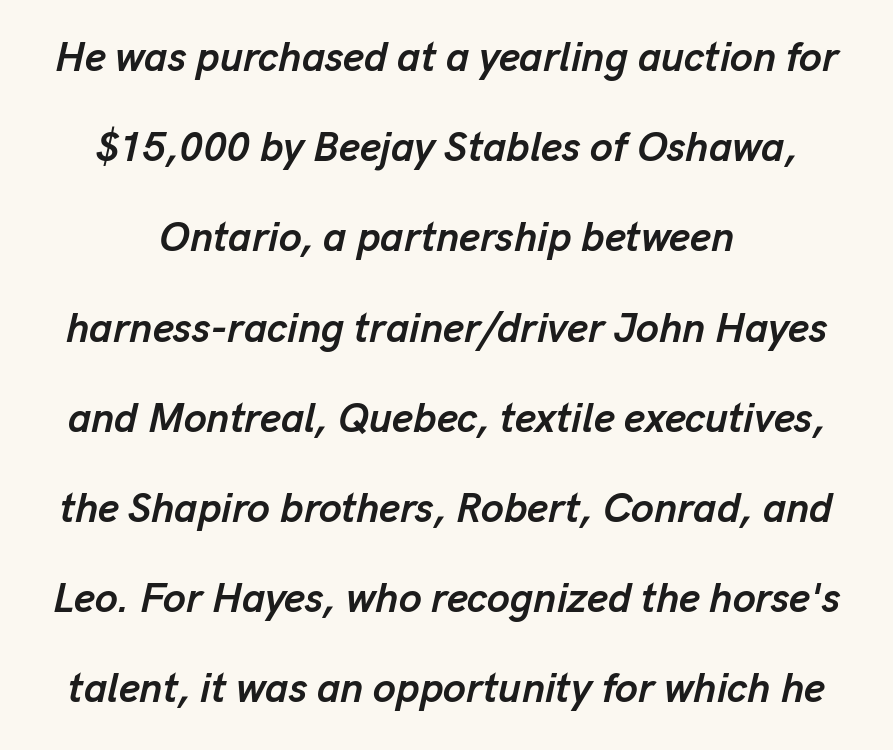
Q: Is the text bold? A: Yes.
Q: Is the text italic (slanted)? A: Yes, it leans right by about 13 degrees.
Q: Is the text underlined? A: No.
Q: Is the spacing between letters normal or unusually wide? A: Normal.
Q: Is the spacing between lines tight, normal or loose? A: Loose.
Q: Width (condensed, normal, or wide)? A: Normal.
Q: Stroke contrast? A: Low.
Q: x-height? A: Medium.
Q: Monospaced? A: No.
